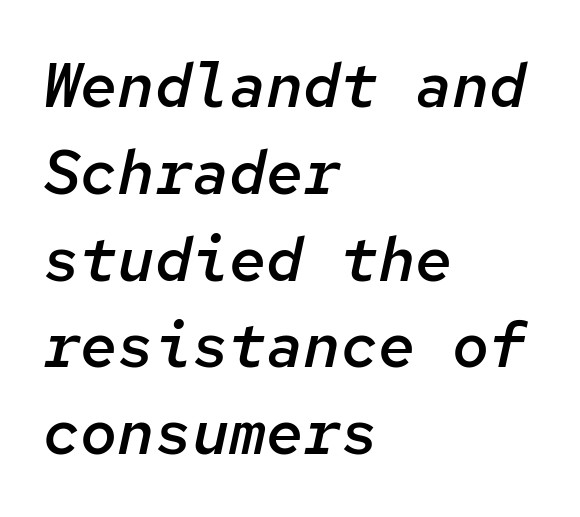
{"italic": "yes", "lean": "right", "slant_degrees": 12, "bold": "semi", "weight": "semibold", "width": "normal", "stroke_contrast": "low", "x_height": "medium", "monospaced": "yes", "underline": "no", "align": "left", "line_spacing": "normal", "line_spacing_ratio": 1.4, "letter_spacing": "normal", "letter_spacing_em": 0.0, "glyph_px": 62}
